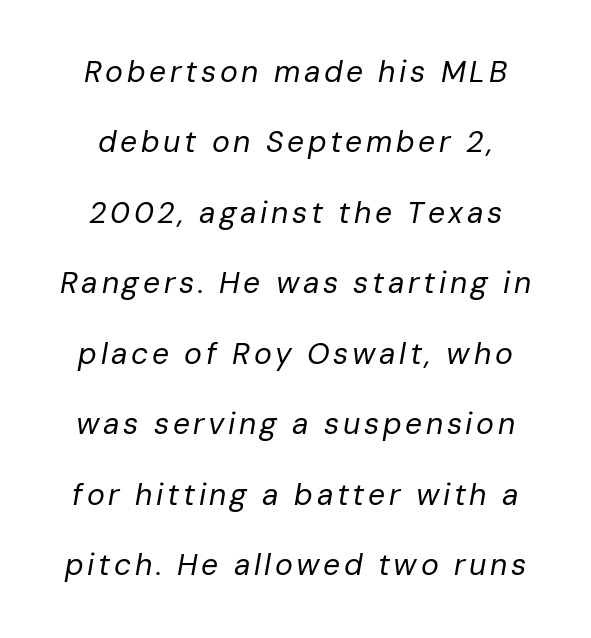
Q: Is the text bold? A: No.
Q: Is the text italic (slanted)? A: Yes, it leans right by about 10 degrees.
Q: Is the text underlined? A: No.
Q: How is the paragraph aligned? A: Centered.
Q: Is the spacing between lines tight, normal or loose? A: Loose.
Q: Width (condensed, normal, or wide)? A: Normal.
Q: Stroke contrast? A: Low.
Q: x-height? A: Medium.
Q: Monospaced? A: No.
